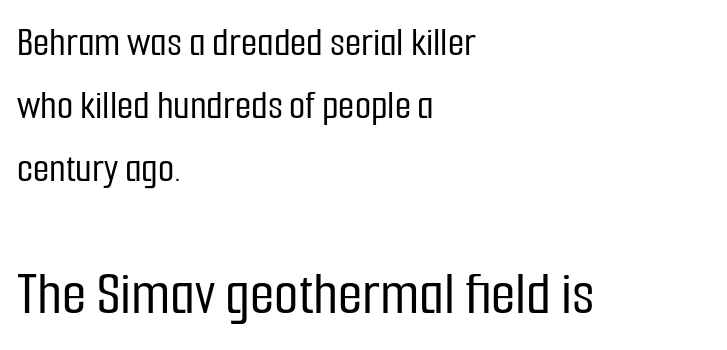
Q: Is the text italic (slanted)? A: No, it is upright.
Q: Is the typeface a serif or a sans-serif typeface? A: Sans-serif.
Q: Is the text underlined? A: No.
Q: How is the paragraph aligned? A: Left-aligned.
Q: Is the spacing between letters normal or unusually wide? A: Normal.
Q: Is the spacing between lines tight, normal or loose? A: Normal.
Q: Which block of text is set in a larger size, the first (top) or the second (bottom)? A: The second (bottom) one.
Q: Width (condensed, normal, or wide)? A: Condensed.
Q: Stroke contrast? A: Low.
Q: x-height? A: Medium.
Q: Monospaced? A: No.
